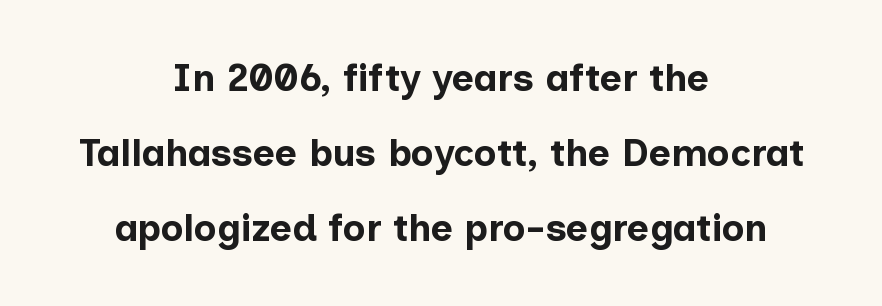
The image shows 38 px bold sans-serif type, upright; set centered, loose line spacing (1.98x), normal letter spacing, not underlined; low stroke contrast and a medium x-height.
